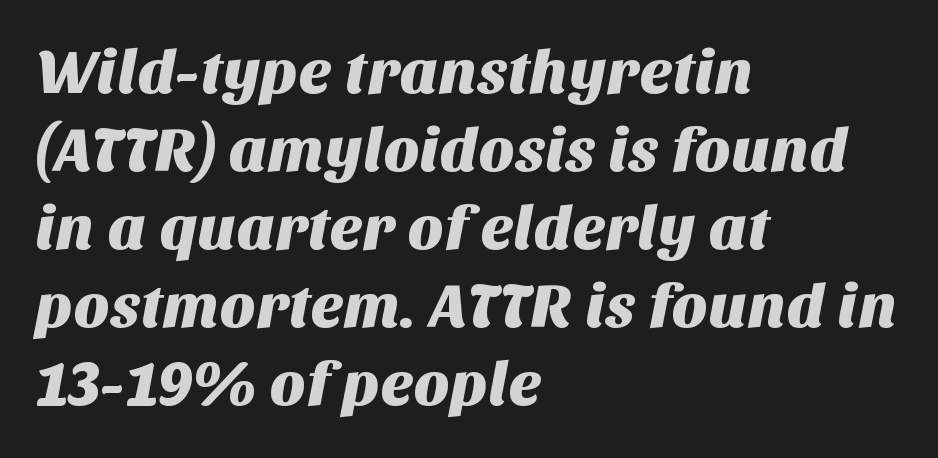
Interline gaps are of average width in this sample. The compositor pushed each line to the left boundary. Proportional: the letters do not fall into vertical columns. Here the glyphs are tracked normally, forming tight word shapes.
